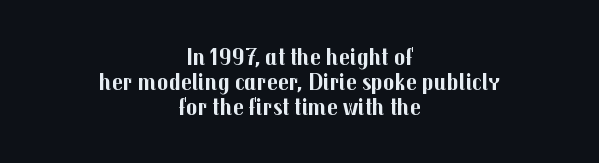
Q: Is the text bold? A: Yes.
Q: Is the text italic (slanted)? A: No, it is upright.
Q: Is the text underlined? A: No.
Q: How is the paragraph aligned? A: Centered.
Q: Is the spacing between letters normal or unusually wide? A: Normal.
Q: Is the spacing between lines tight, normal or loose? A: Tight.
